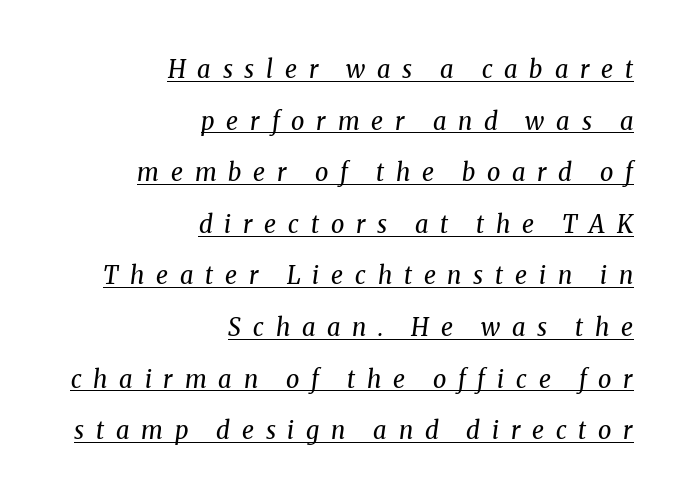
{"italic": "yes", "lean": "right", "slant_degrees": 8, "bold": "no", "underline": "yes", "align": "right", "line_spacing": "loose", "line_spacing_ratio": 2.15, "letter_spacing": "wide", "letter_spacing_em": 0.49, "glyph_px": 24}
